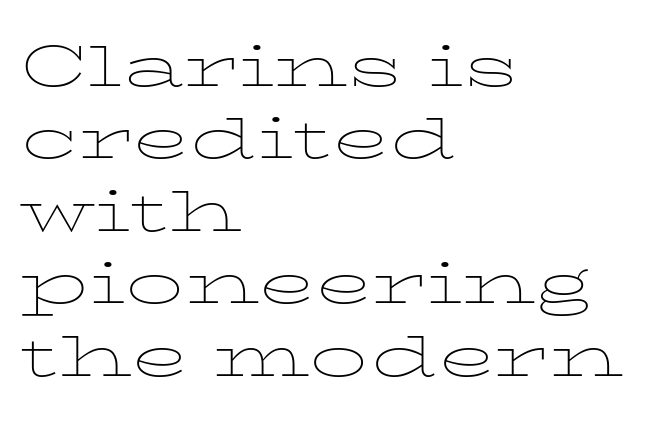
Q: Is the text bold? A: No.
Q: Is the text italic (slanted)? A: No, it is upright.
Q: Is the typeface a serif or a sans-serif typeface? A: Serif.
Q: Is the text underlined? A: No.
Q: How is the paragraph aligned? A: Left-aligned.
Q: Is the spacing between letters normal or unusually wide? A: Normal.
Q: Is the spacing between lines tight, normal or loose? A: Normal.
Q: Width (condensed, normal, or wide)? A: Wide.
Q: Stroke contrast? A: Low.
Q: x-height? A: Medium.
Q: Monospaced? A: No.
